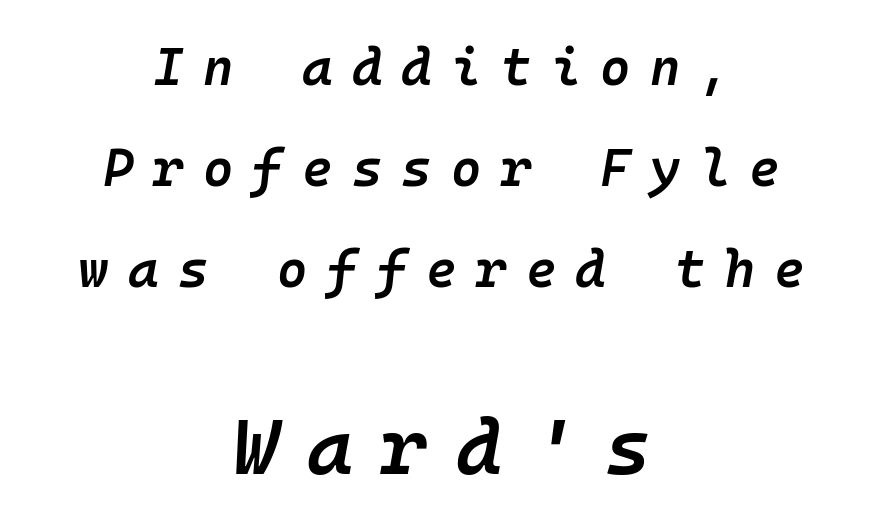
The designer dialed line spacing up above the default. Style check: oblique. The type is letterspaced generously, with wide tracking. Scale increases going downward across the two blocks. Decoration check: the copy has no underline.
